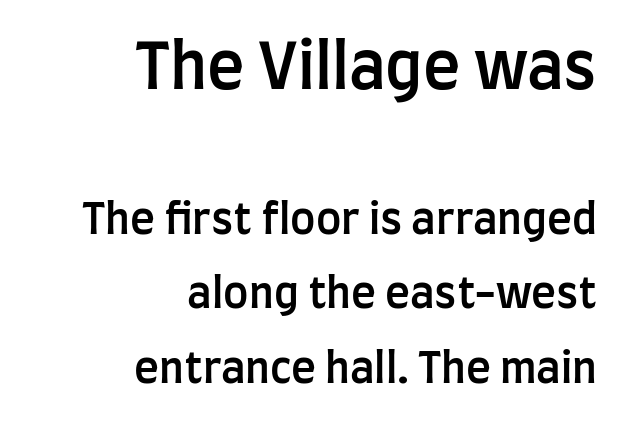
The image shows 63 px semibold, condensed sans-serif type, upright; set right-aligned, line spacing 1.77x, normal letter spacing, not underlined; the first (top) block is 1.5x larger; low stroke contrast and a large x-height.
